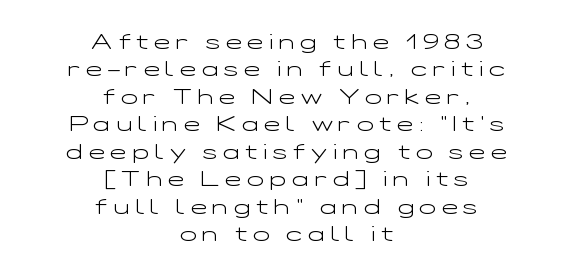
Q: Is the text bold? A: No.
Q: Is the text italic (slanted)? A: No, it is upright.
Q: Is the text underlined? A: No.
Q: How is the paragraph aligned? A: Centered.
Q: Is the spacing between letters normal or unusually wide? A: Unusually wide.
Q: Is the spacing between lines tight, normal or loose? A: Normal.
